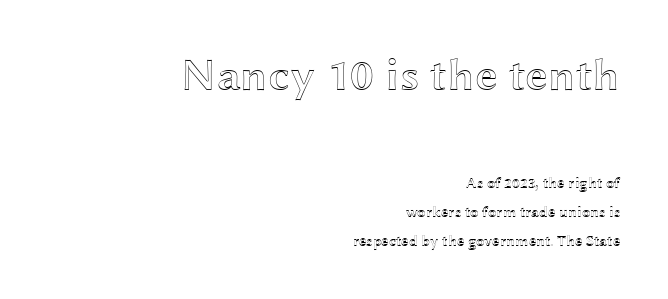
Q: Is the text italic (slanted)? A: No, it is upright.
Q: Is the text underlined? A: No.
Q: How is the paragraph aligned? A: Right-aligned.
Q: Is the spacing between letters normal or unusually wide? A: Normal.
Q: Is the spacing between lines tight, normal or loose? A: Loose.
Q: Which block of text is set in a larger size, the first (top) or the second (bottom)? A: The first (top) one.
Q: Width (condensed, normal, or wide)? A: Wide.
Q: x-height? A: Medium.
Q: Monospaced? A: No.
